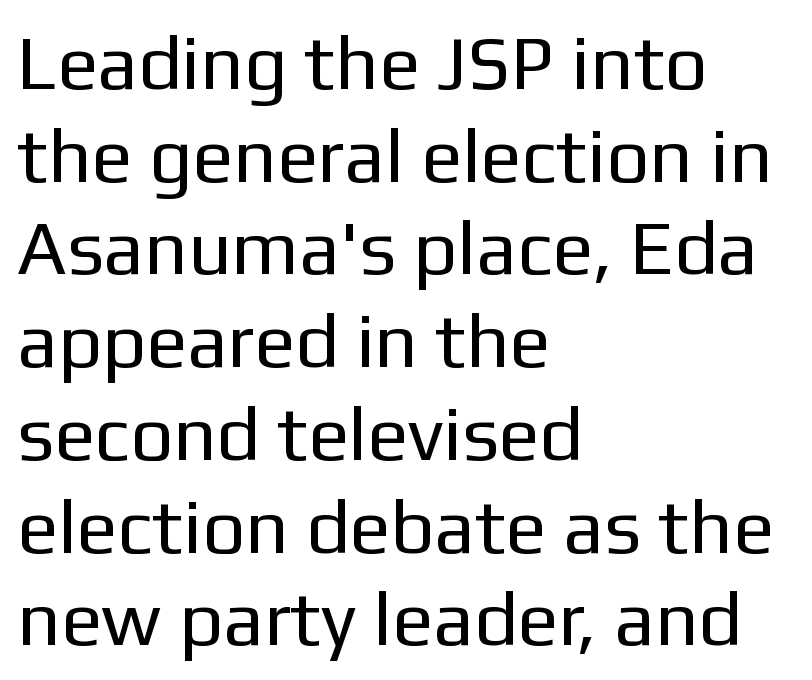
This sample has the flowing, uneven cadence of proportional lettering. A typesetter would mark this as roman, not italic. The lines in this sample share a left origin and differ only in where they stop. Compared with typical body copy, the letter spacing here is the same. Unmarked baselines from the first word to the last.
